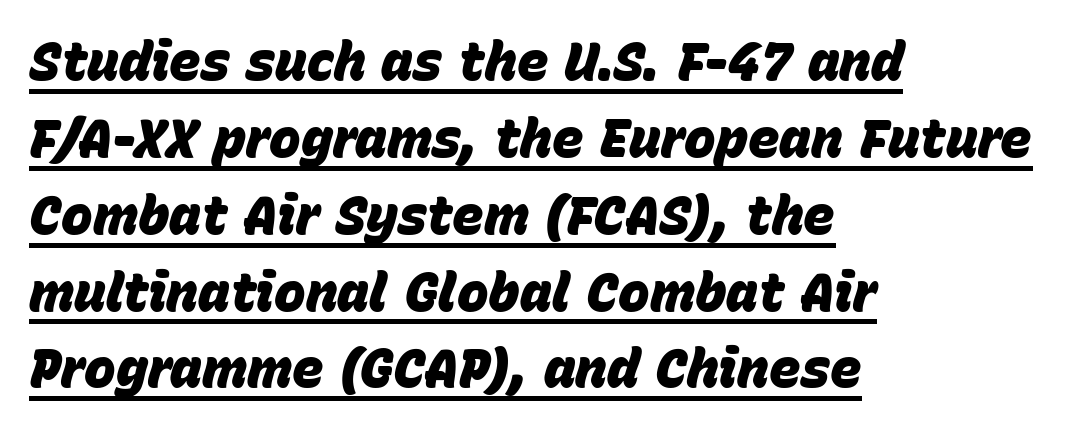
The image shows 53 px heavy type, italic (leaning right); set left-aligned, normal line spacing (1.45x), normal letter spacing, underlined; low stroke contrast and a large x-height.
